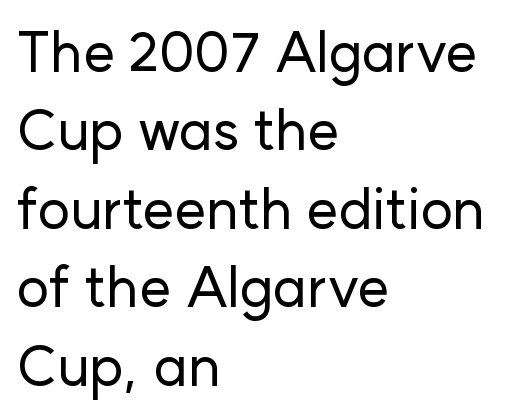
The image shows 56 px sans-serif type, upright; set left-aligned, normal line spacing (1.4x), normal letter spacing, not underlined; low stroke contrast and a medium x-height.
